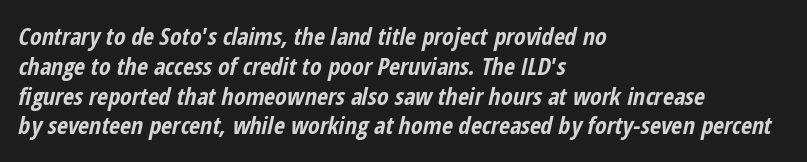
{"italic": "yes", "lean": "right", "slant_degrees": 12, "bold": "yes", "underline": "no", "align": "left", "line_spacing_ratio": 1.24, "letter_spacing": "normal", "letter_spacing_em": 0.0, "glyph_px": 24}
